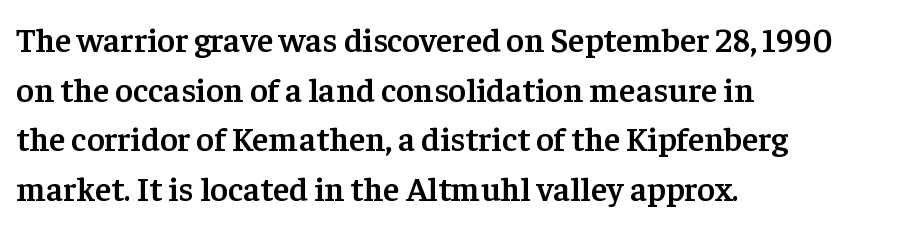
{"serif": "yes", "italic": "no", "bold": "semi", "weight": "semibold", "width": "normal", "stroke_contrast": "low", "x_height": "medium", "monospaced": "no", "underline": "no", "align": "left", "line_spacing": "normal", "line_spacing_ratio": 1.46, "letter_spacing": "normal", "letter_spacing_em": 0.0, "glyph_px": 34}
